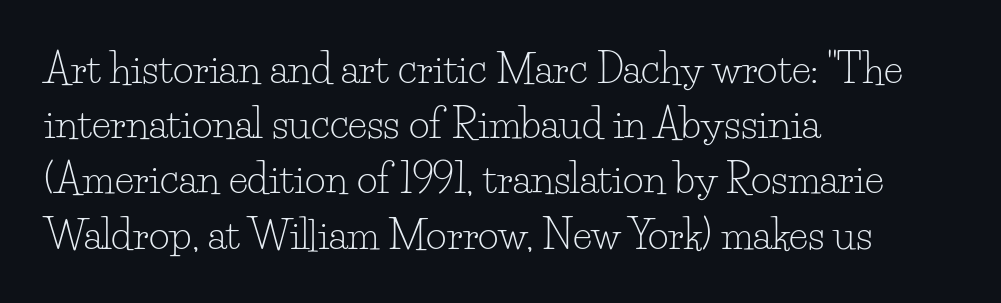
Q: Is the text bold? A: No.
Q: Is the text italic (slanted)? A: No, it is upright.
Q: Is the typeface a serif or a sans-serif typeface? A: Serif.
Q: Is the text underlined? A: No.
Q: How is the paragraph aligned? A: Left-aligned.
Q: Is the spacing between letters normal or unusually wide? A: Normal.
Q: Is the spacing between lines tight, normal or loose? A: Normal.
Q: Width (condensed, normal, or wide)? A: Normal.
Q: Stroke contrast? A: Low.
Q: x-height? A: Small.
Q: Monospaced? A: No.
